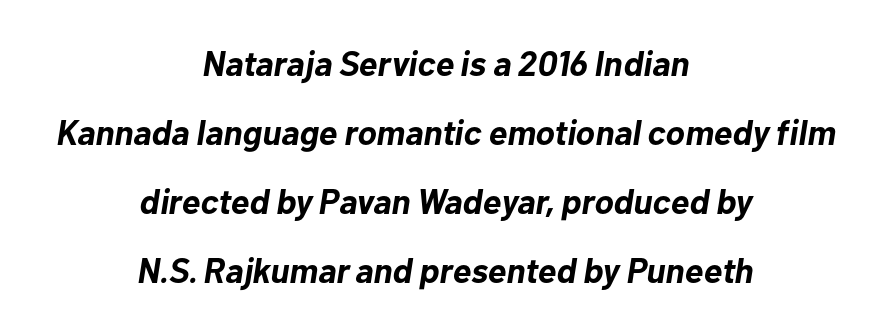
{"italic": "yes", "lean": "right", "slant_degrees": 10, "bold": "yes", "weight": "bold", "width": "normal", "stroke_contrast": "low", "x_height": "medium", "monospaced": "no", "underline": "no", "align": "center", "line_spacing": "loose", "line_spacing_ratio": 1.97, "letter_spacing": "normal", "letter_spacing_em": 0.0, "glyph_px": 35}
